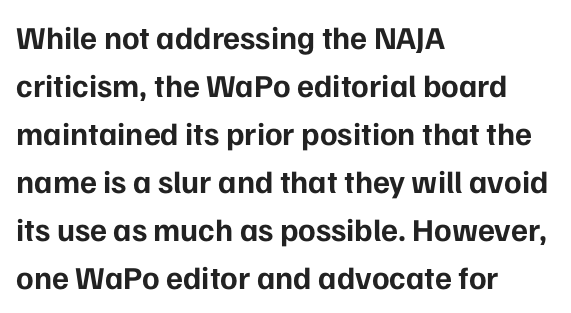
It's the straight-up-and-down kind of type. Tracking value appears to be zero — textbook default spacing. Regarding leading, the lines here are spaced in the standard way. The string is rendered with underlining switched off.
